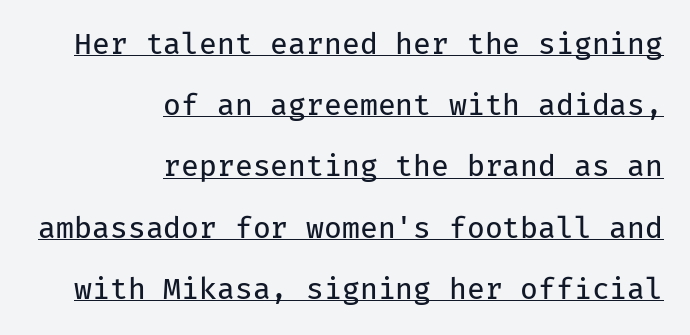
{"serif": "no", "italic": "no", "bold": "no", "weight": "regular", "width": "normal", "stroke_contrast": "low", "x_height": "medium", "monospaced": "yes", "underline": "yes", "align": "right", "line_spacing": "loose", "line_spacing_ratio": 2.11, "letter_spacing": "normal", "letter_spacing_em": 0.0, "glyph_px": 29}
